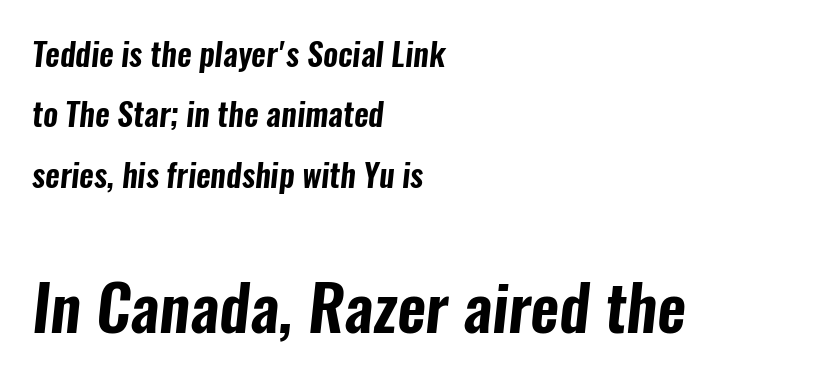
The image shows 63 px condensed sans-serif type; set left-aligned, line spacing 1.89x, normal letter spacing, not underlined; the second (bottom) block is 1.97x larger; low stroke contrast and a medium x-height.
